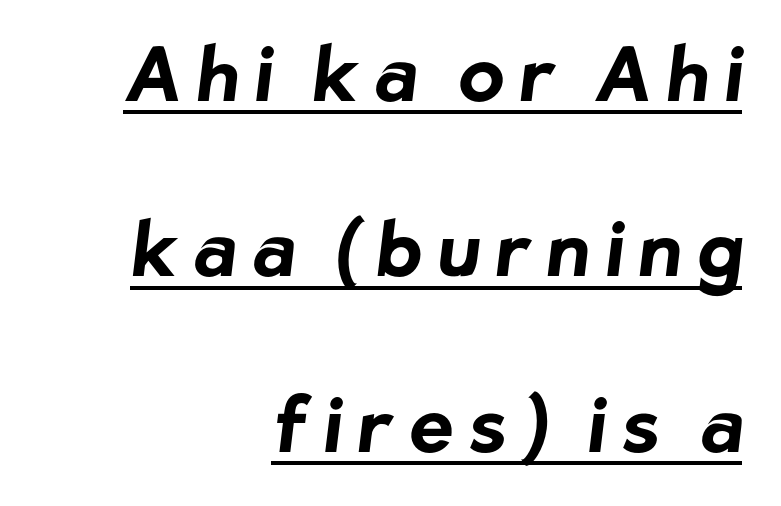
Q: Is the text bold? A: Yes.
Q: Is the typeface a serif or a sans-serif typeface? A: Sans-serif.
Q: Is the text underlined? A: Yes.
Q: How is the paragraph aligned? A: Right-aligned.
Q: Is the spacing between letters normal or unusually wide? A: Unusually wide.
Q: Is the spacing between lines tight, normal or loose? A: Loose.
Q: Width (condensed, normal, or wide)? A: Normal.
Q: Stroke contrast? A: Low.
Q: x-height? A: Medium.
Q: Monospaced? A: No.
